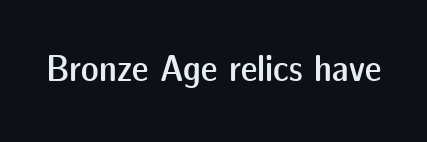
Q: Is the text bold? A: Semi-bold.
Q: Is the text italic (slanted)? A: No, it is upright.
Q: Is the typeface a serif or a sans-serif typeface? A: Sans-serif.
Q: Is the text underlined? A: No.
Q: Is the spacing between letters normal or unusually wide? A: Normal.
Q: Width (condensed, normal, or wide)? A: Normal.
Q: Stroke contrast? A: Low.
Q: x-height? A: Medium.
Q: Monospaced? A: No.
